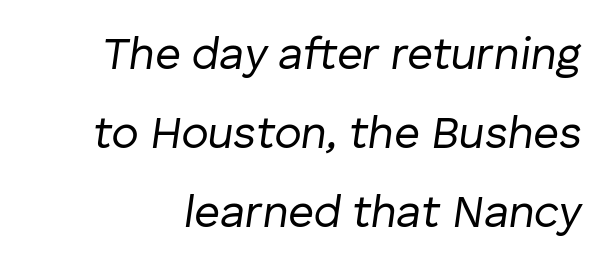
The image shows 45 px regular-weight type, italic (leaning right); set line spacing 1.76x, normal letter spacing, not underlined; low stroke contrast and a medium x-height.
